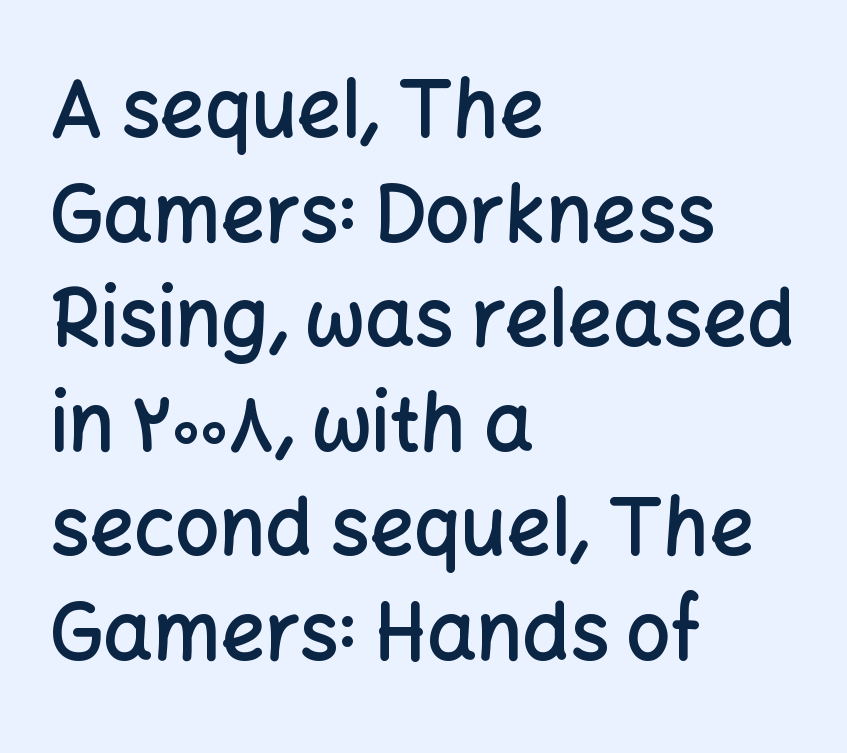
{"serif": "no", "italic": "no", "bold": "semi", "weight": "semibold", "width": "normal", "stroke_contrast": "low", "x_height": "medium", "monospaced": "no", "underline": "no", "align": "left", "line_spacing": "normal", "line_spacing_ratio": 1.34, "letter_spacing": "normal", "letter_spacing_em": 0.0, "glyph_px": 78}
